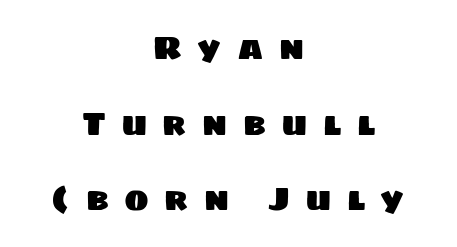
The image shows 33 px sans-serif type; set centered, loose line spacing (2.29x), unusually wide letter spacing (+0.46 em), not underlined; low stroke contrast and a large x-height.
